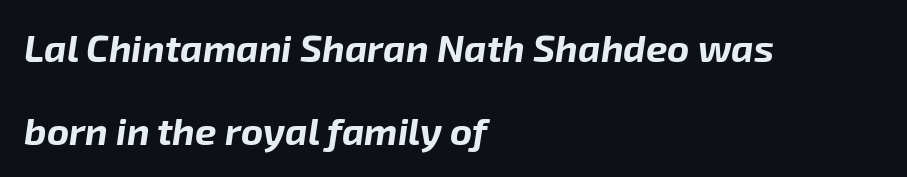
Q: Is the text bold? A: Yes.
Q: Is the text italic (slanted)? A: Yes, it leans right by about 8 degrees.
Q: Is the text underlined? A: No.
Q: How is the paragraph aligned? A: Left-aligned.
Q: Is the spacing between letters normal or unusually wide? A: Normal.
Q: Is the spacing between lines tight, normal or loose? A: Loose.
Q: Width (condensed, normal, or wide)? A: Normal.
Q: Stroke contrast? A: Low.
Q: x-height? A: Medium.
Q: Monospaced? A: No.
